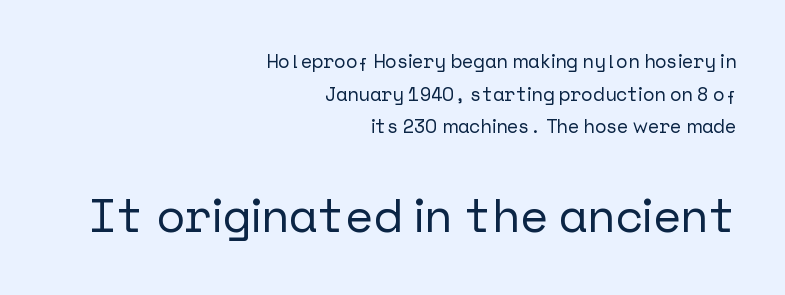
Q: Is the text italic (slanted)? A: No, it is upright.
Q: Is the typeface a serif or a sans-serif typeface? A: Sans-serif.
Q: Is the text underlined? A: No.
Q: How is the paragraph aligned? A: Right-aligned.
Q: Is the spacing between letters normal or unusually wide? A: Normal.
Q: Which block of text is set in a larger size, the first (top) or the second (bottom)? A: The second (bottom) one.
Q: Width (condensed, normal, or wide)? A: Normal.
Q: Stroke contrast? A: Low.
Q: x-height? A: Medium.
